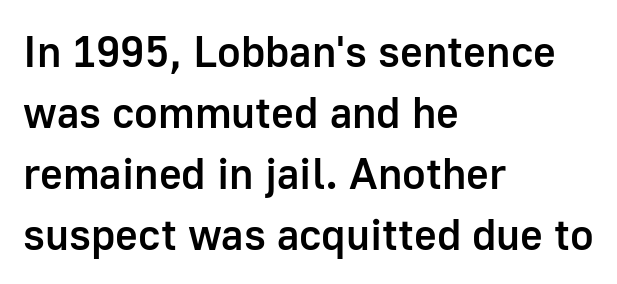
Inter-character spacing is left at the font's built-in metrics. Each letter keeps its own natural width here, so spacing adapts to shape. Whoever set this chose a conventional vertical rhythm. Horizontally, the lines are justified to the leading edge only. Has an underline been added? It has not. Tall strokes in this sample are plumb rather than angled.
